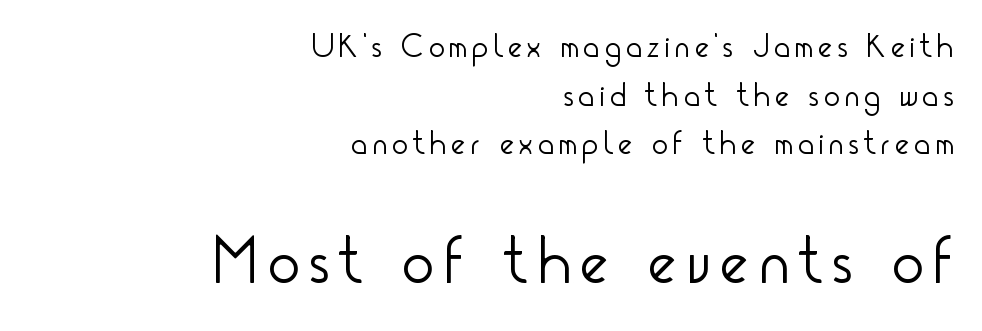
{"serif": "no", "italic": "no", "bold": "no", "weight": "light", "width": "condensed", "stroke_contrast": "low", "x_height": "small", "monospaced": "no", "underline": "no", "align": "right", "line_spacing": "normal", "line_spacing_ratio": 1.47, "larger_block": "second", "size_ratio": 2.0, "glyph_px": 66}
